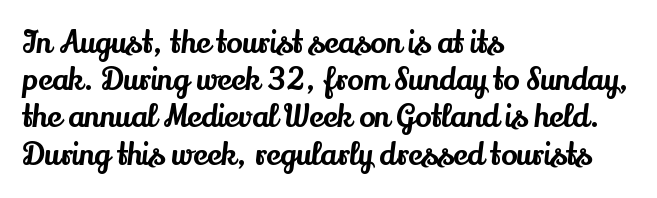
The image shows 30 px serif type; set left-aligned, line spacing 1.24x, normal letter spacing, not underlined; medium stroke contrast and a small x-height.
